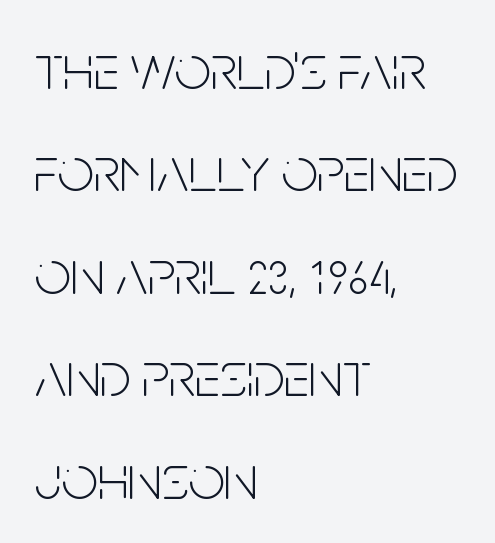
Q: Is the text bold? A: No.
Q: Is the text italic (slanted)? A: No, it is upright.
Q: Is the typeface a serif or a sans-serif typeface? A: Sans-serif.
Q: Is the text underlined? A: No.
Q: How is the paragraph aligned? A: Left-aligned.
Q: Is the spacing between letters normal or unusually wide? A: Normal.
Q: Is the spacing between lines tight, normal or loose? A: Normal.
Q: Width (condensed, normal, or wide)? A: Condensed.
Q: Stroke contrast? A: Low.
Q: x-height? A: Large.
Q: Monospaced? A: No.
